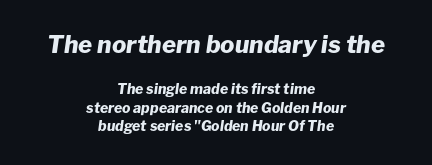
The image shows 24 px bold type, italic (leaning right); set centered, normal line spacing (1.33x), normal letter spacing, not underlined; the first (top) block is 1.71x larger.
